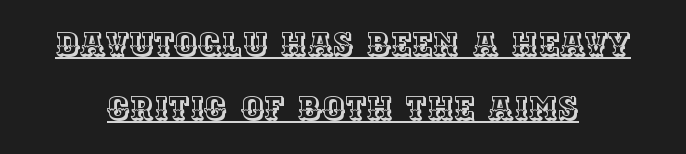
Q: Is the text italic (slanted)? A: No, it is upright.
Q: Is the text underlined? A: Yes.
Q: How is the paragraph aligned? A: Centered.
Q: Is the spacing between letters normal or unusually wide? A: Normal.
Q: Is the spacing between lines tight, normal or loose? A: Loose.
Q: Width (condensed, normal, or wide)? A: Normal.
Q: x-height? A: Large.
Q: Monospaced? A: No.
